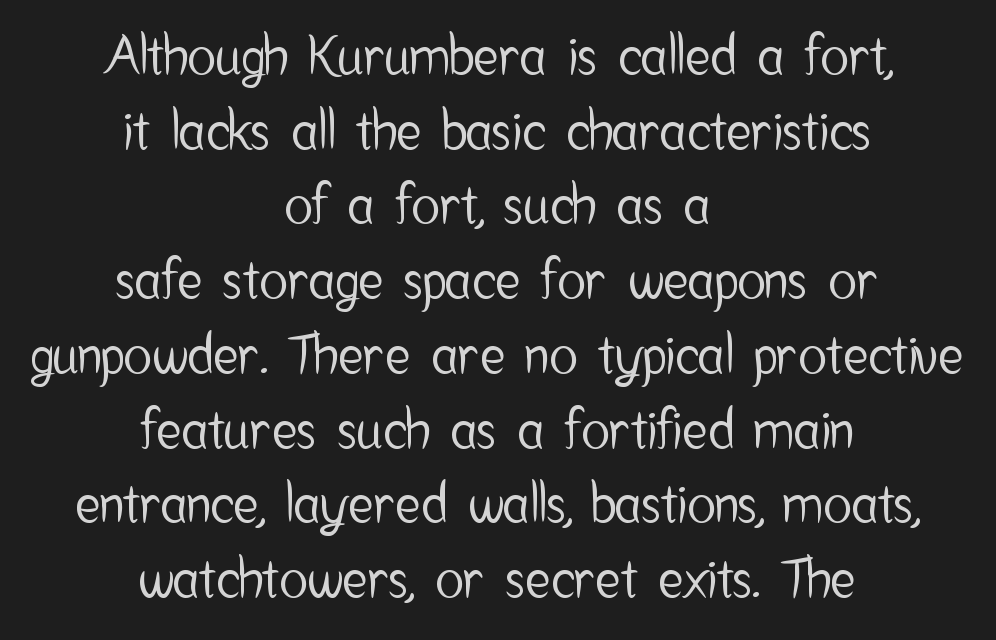
Q: Is the text italic (slanted)? A: No, it is upright.
Q: Is the typeface a serif or a sans-serif typeface? A: Sans-serif.
Q: Is the text underlined? A: No.
Q: How is the paragraph aligned? A: Centered.
Q: Is the spacing between letters normal or unusually wide? A: Normal.
Q: Is the spacing between lines tight, normal or loose? A: Normal.
Q: Width (condensed, normal, or wide)? A: Condensed.
Q: Stroke contrast? A: Low.
Q: x-height? A: Medium.
Q: Monospaced? A: No.
